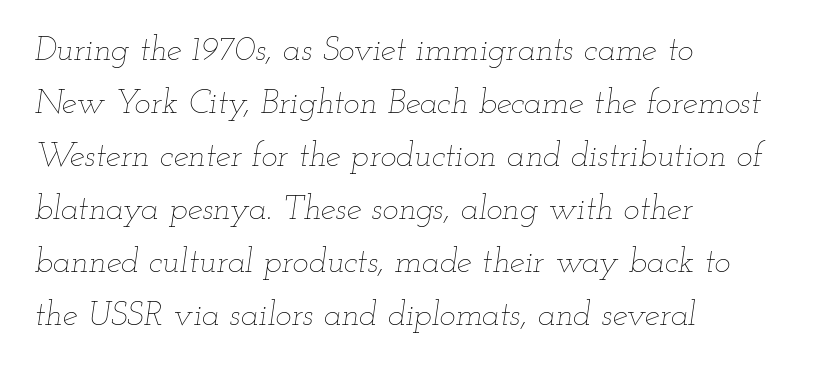
Words appear dense and cohesive because spacing is normal. The specimen reads as italic at a glance. The area under the type is left untouched. Rows of type keep a routine distance in the vertical direction. Here the designer chose a conventional face with non-uniform glyph widths. Summary of weight: not heavy and not bold.
